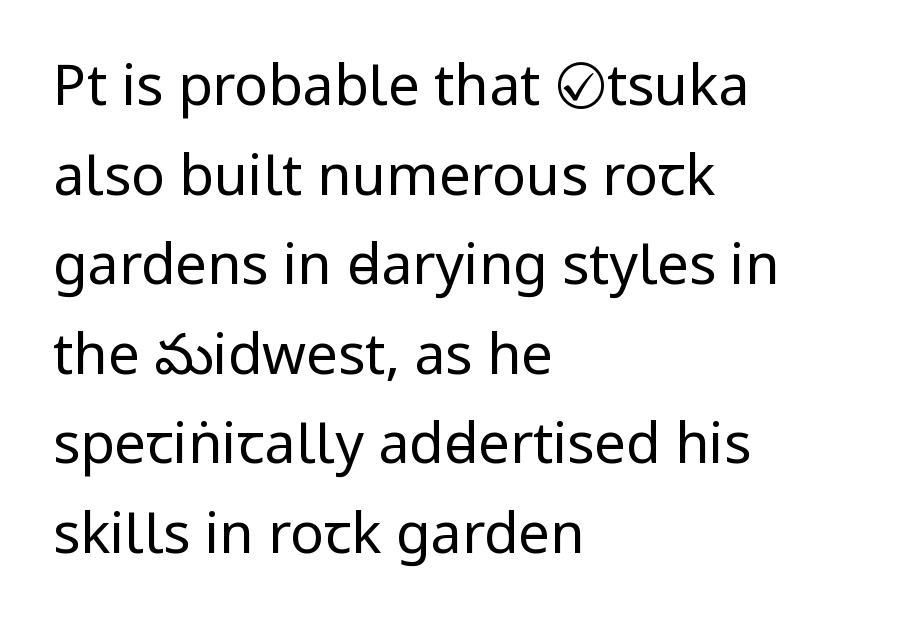
{"serif": "no", "italic": "no", "bold": "no", "weight": "regular", "width": "condensed", "stroke_contrast": "low", "x_height": "large", "monospaced": "no", "underline": "no", "align": "left", "line_spacing": "normal", "line_spacing_ratio": 1.6, "letter_spacing": "normal", "letter_spacing_em": 0.0, "glyph_px": 56}
